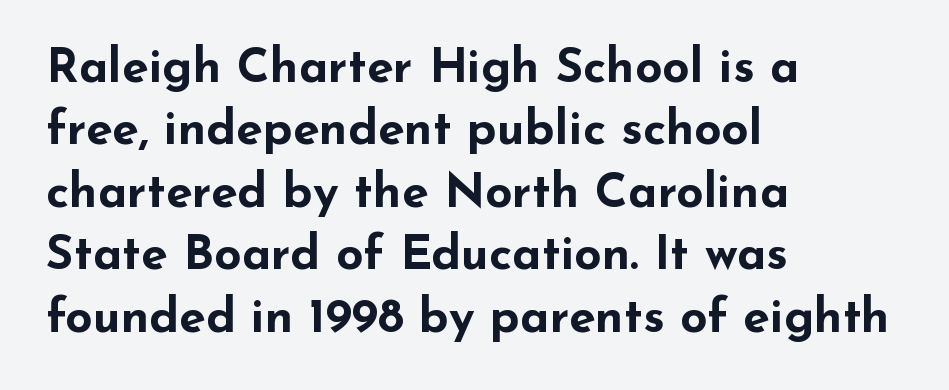
The block of text has a typical density, with ordinary space between rows. Weight check: bold — yes, fully. Here the designer chose a conventional face with non-uniform glyph widths. Teacher's note: observe the even left margin — that is flush-left alignment.
